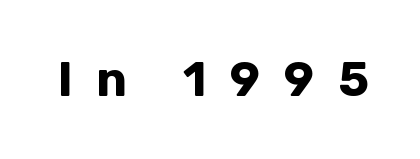
Q: Is the text bold? A: Yes.
Q: Is the text italic (slanted)? A: No, it is upright.
Q: Is the typeface a serif or a sans-serif typeface? A: Sans-serif.
Q: Is the text underlined? A: No.
Q: Is the spacing between letters normal or unusually wide? A: Unusually wide.
Q: Width (condensed, normal, or wide)? A: Normal.
Q: Stroke contrast? A: Low.
Q: x-height? A: Medium.
Q: Monospaced? A: No.
